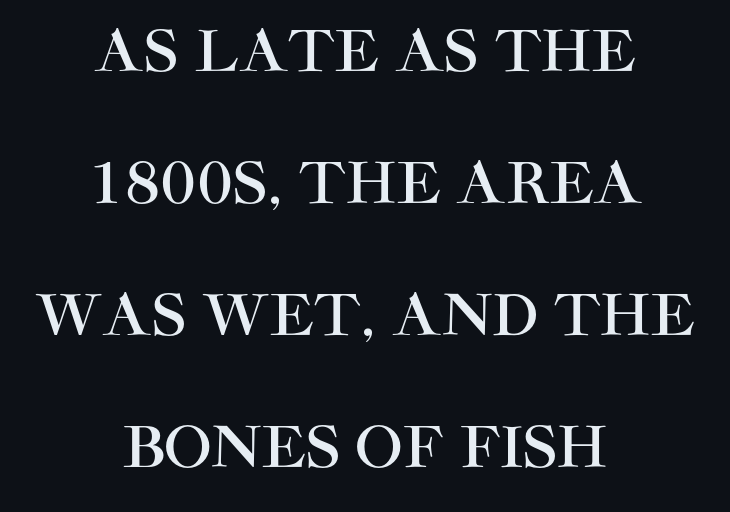
{"serif": "no", "italic": "no", "width": "normal", "stroke_contrast": "high", "x_height": "large", "monospaced": "no", "underline": "no", "align": "center", "line_spacing": "loose", "line_spacing_ratio": 2.36, "letter_spacing": "normal", "letter_spacing_em": 0.0, "glyph_px": 56}
